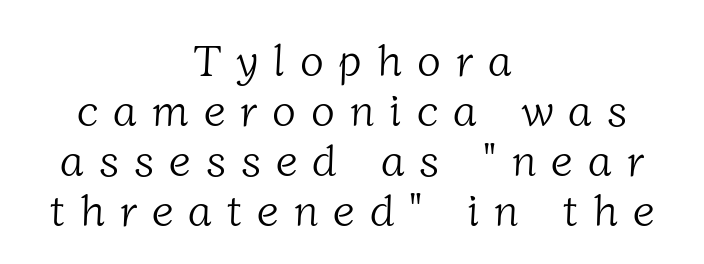
The image shows 44 px light serif type; set centered, tight line spacing (1.14x), unusually wide letter spacing (+0.34 em), not underlined; low stroke contrast and a medium x-height.
